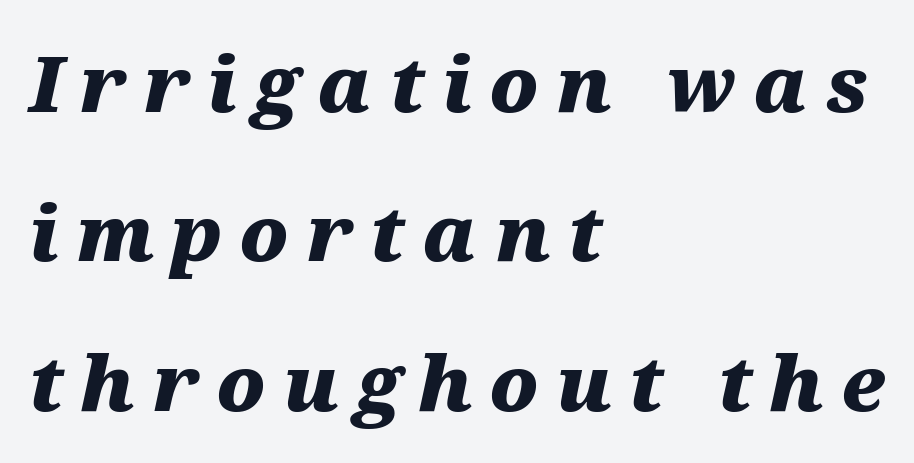
The image shows 77 px heavy, wide type, italic (leaning right); set left-aligned, loose line spacing (1.94x), unusually wide letter spacing (+0.22 em), not underlined; medium stroke contrast and a medium x-height.
